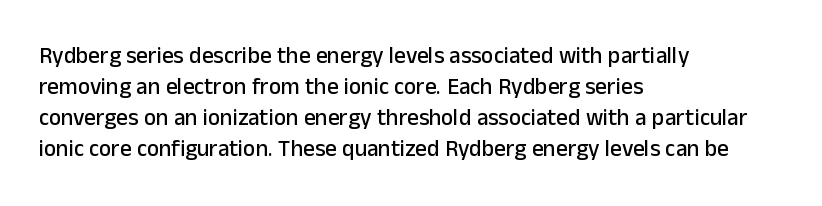
{"italic": "no", "underline": "no", "align": "left", "line_spacing": "normal", "line_spacing_ratio": 1.35, "letter_spacing": "normal", "letter_spacing_em": 0.0, "glyph_px": 23}
